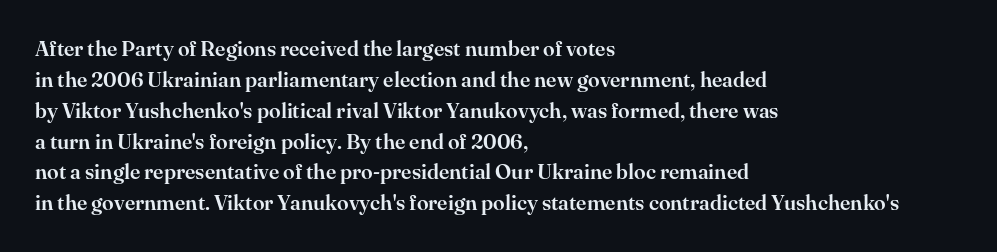
Q: Is the text italic (slanted)? A: No, it is upright.
Q: Is the text underlined? A: No.
Q: How is the paragraph aligned? A: Left-aligned.
Q: Is the spacing between letters normal or unusually wide? A: Normal.
Q: Is the spacing between lines tight, normal or loose? A: Normal.
